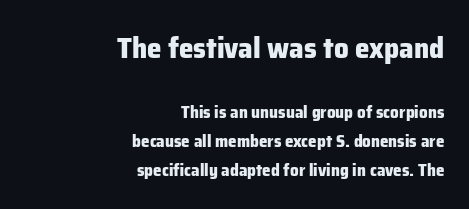
{"serif": "no", "italic": "no", "bold": "yes", "weight": "heavy", "width": "normal", "stroke_contrast": "low", "x_height": "medium", "monospaced": "no", "underline": "no", "align": "right", "line_spacing_ratio": 1.71, "letter_spacing": "normal", "letter_spacing_em": 0.0, "larger_block": "first", "size_ratio": 1.71, "glyph_px": 29}
